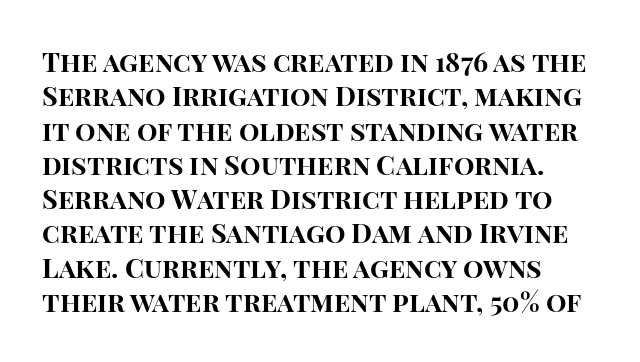
The image shows 27 px bold type, upright; set left-aligned, normal line spacing (1.27x), normal letter spacing, not underlined.
